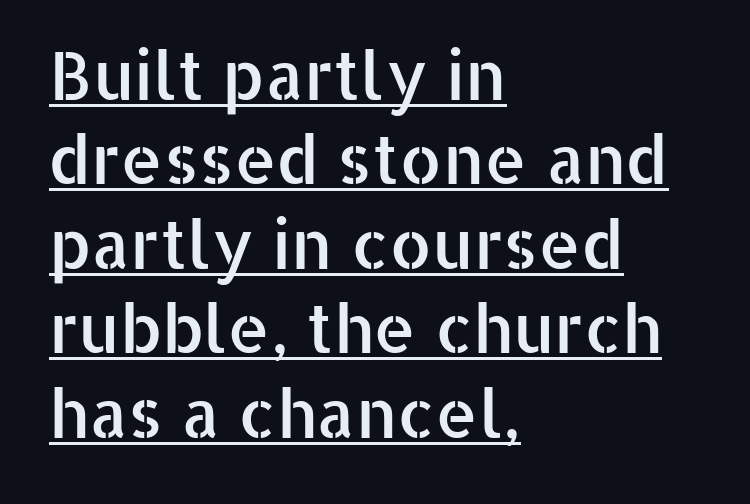
{"serif": "no", "italic": "no", "width": "normal", "stroke_contrast": "low", "x_height": "medium", "monospaced": "no", "underline": "yes", "align": "left", "line_spacing": "normal", "line_spacing_ratio": 1.26, "letter_spacing": "normal", "letter_spacing_em": 0.0, "glyph_px": 67}
